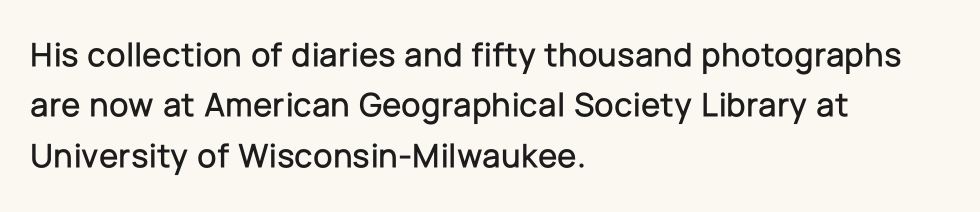
{"serif": "no", "italic": "no", "width": "normal", "stroke_contrast": "low", "x_height": "medium", "monospaced": "no", "underline": "no", "align": "left", "line_spacing": "normal", "line_spacing_ratio": 1.44, "letter_spacing": "normal", "letter_spacing_em": 0.0, "glyph_px": 35}
